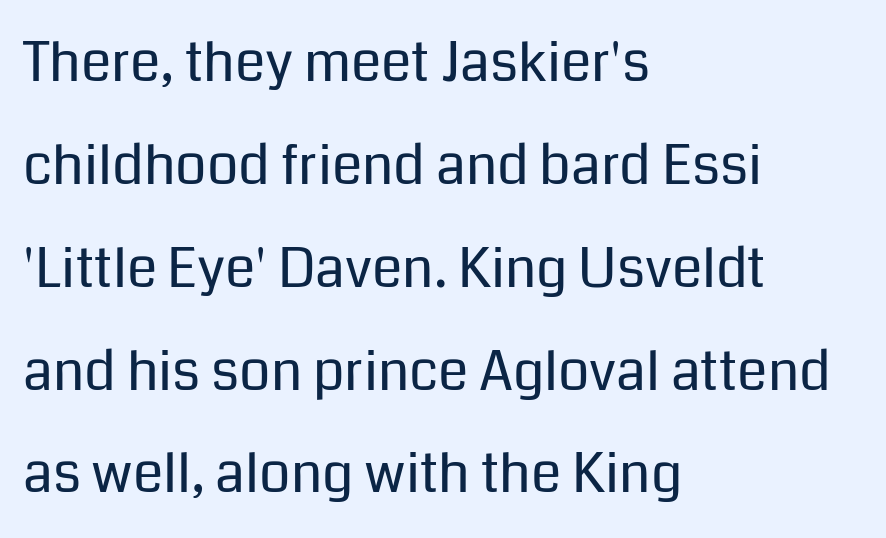
The image shows 55 px regular-weight sans-serif type, upright; set left-aligned, line spacing 1.87x, normal letter spacing, not underlined; low stroke contrast and a medium x-height.
